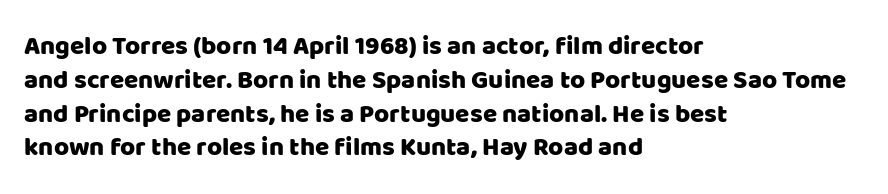
The image shows 26 px text type, upright; set left-aligned, normal line spacing (1.3x), normal letter spacing, not underlined.
